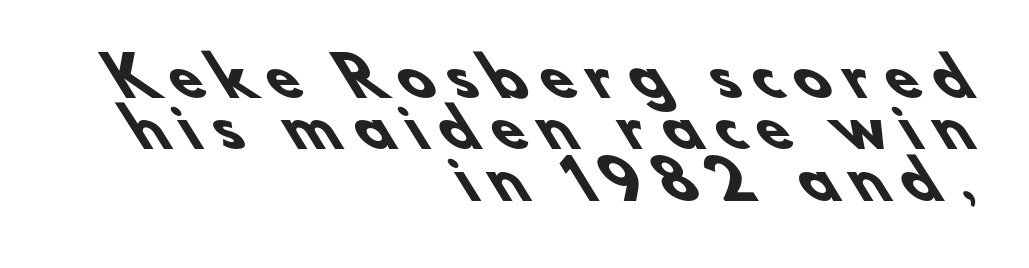
A typesetter would label this face a sans. No word sits above an underline. Each line ends at the same right margin while the left side varies. A typesetter would call this proportional, since set widths differ per character. Typographic density is high because the face is bold.
